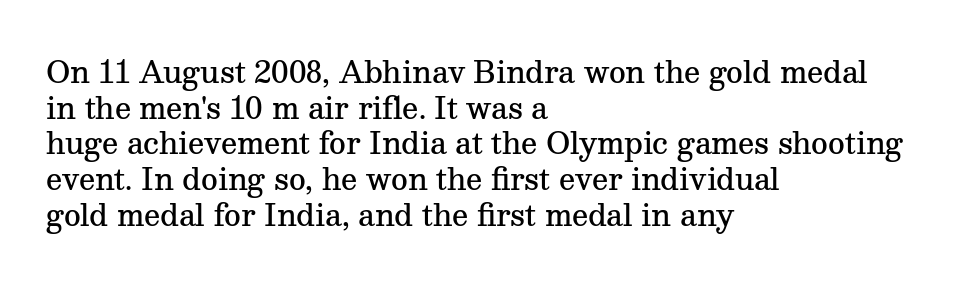
{"serif": "yes", "italic": "no", "bold": "semi", "weight": "semibold", "width": "normal", "stroke_contrast": "medium", "x_height": "medium", "monospaced": "no", "underline": "no", "align": "left", "line_spacing_ratio": 1.23, "letter_spacing": "normal", "letter_spacing_em": 0.0, "glyph_px": 29}
